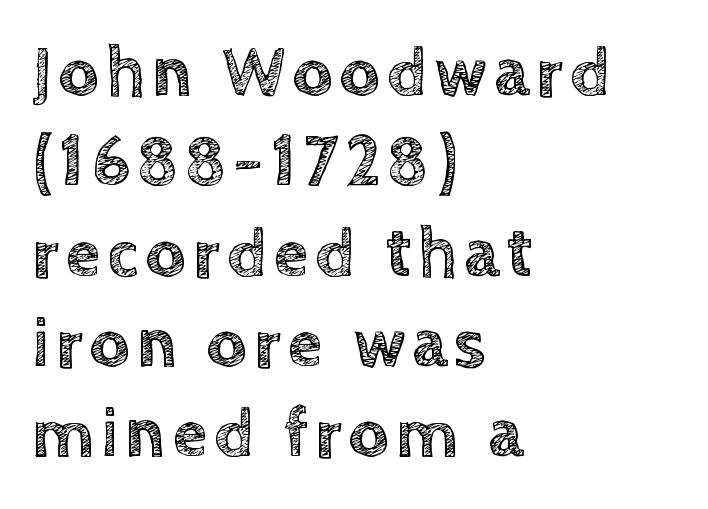
The image shows 70 px text type, upright; set left-aligned, normal line spacing (1.29x), not underlined; a large x-height.
